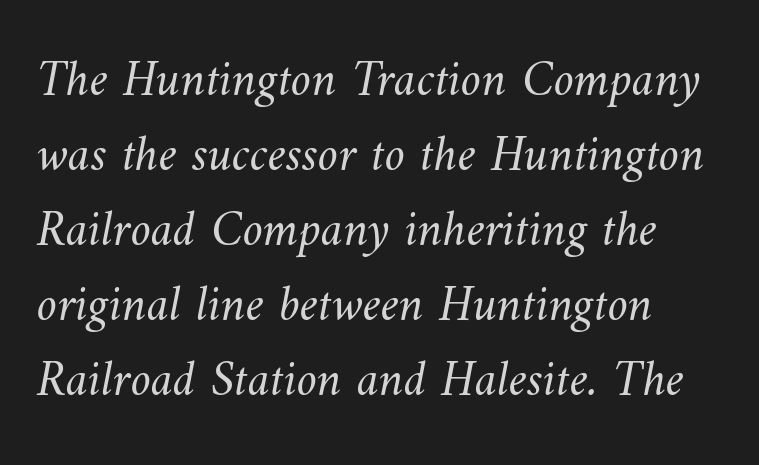
Q: Is the text bold? A: No.
Q: Is the text underlined? A: No.
Q: How is the paragraph aligned? A: Left-aligned.
Q: Is the spacing between letters normal or unusually wide? A: Normal.
Q: Is the spacing between lines tight, normal or loose? A: Normal.
Q: Width (condensed, normal, or wide)? A: Normal.
Q: Stroke contrast? A: Medium.
Q: x-height? A: Small.
Q: Monospaced? A: No.
